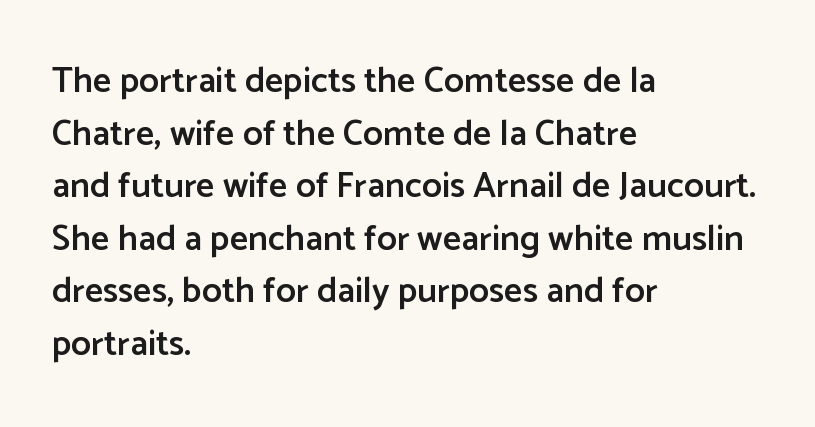
The image shows 36 px semibold sans-serif type, upright; set left-aligned, normal line spacing (1.46x), normal letter spacing, not underlined; low stroke contrast and a medium x-height.
